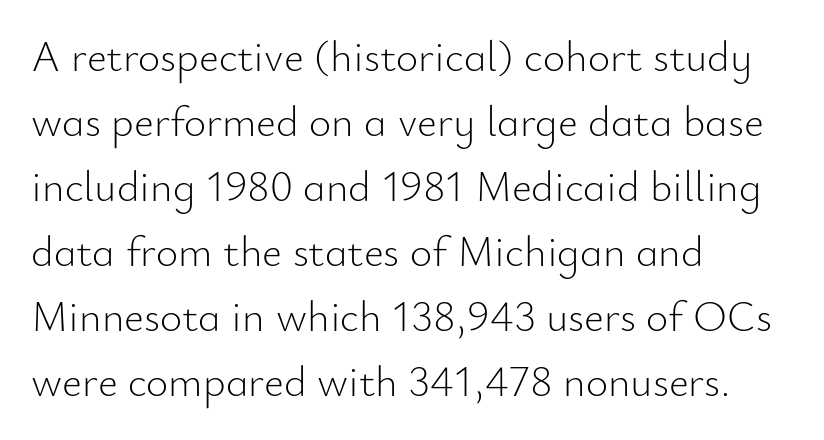
{"serif": "no", "italic": "no", "bold": "no", "weight": "light", "width": "normal", "stroke_contrast": "low", "x_height": "small", "monospaced": "no", "underline": "no", "align": "left", "line_spacing": "normal", "line_spacing_ratio": 1.51, "letter_spacing": "normal", "letter_spacing_em": 0.0, "glyph_px": 43}
